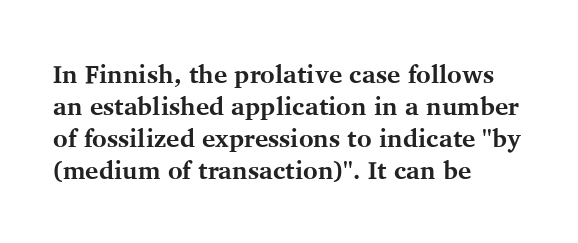
{"italic": "no", "bold": "yes", "underline": "no", "align": "left", "line_spacing": "normal", "line_spacing_ratio": 1.28, "letter_spacing": "normal", "letter_spacing_em": 0.0, "glyph_px": 25}
